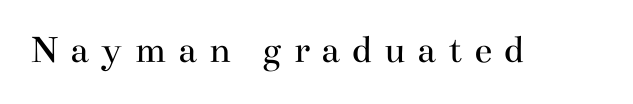
The rendering shows small feet on the letterforms — a serif design. This is roman type, the default non-slanted kind. The face used here is proportionally spaced, like ordinary book or web type. The gaps between neighbouring characters are conspicuously large. Any mark beneath the type? The region is blank.
